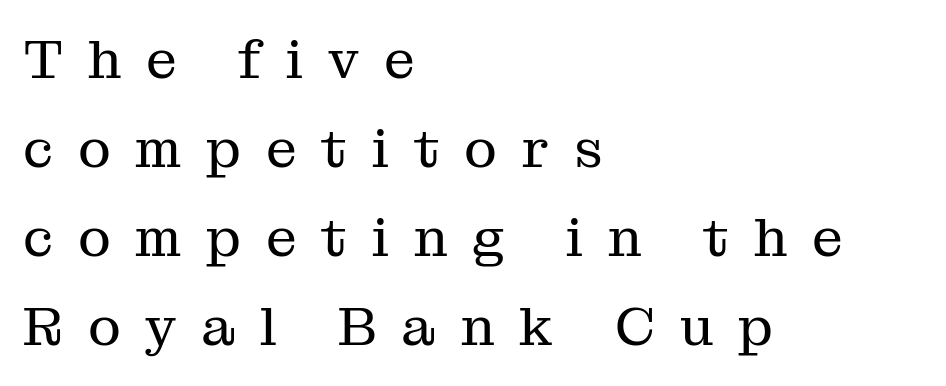
No extra ink here — the face is not bold. You could not count columns in this text — the font is proportionally spaced. This is roman type, the default non-slanted kind. Only glyphs here, with clear space below each row.
